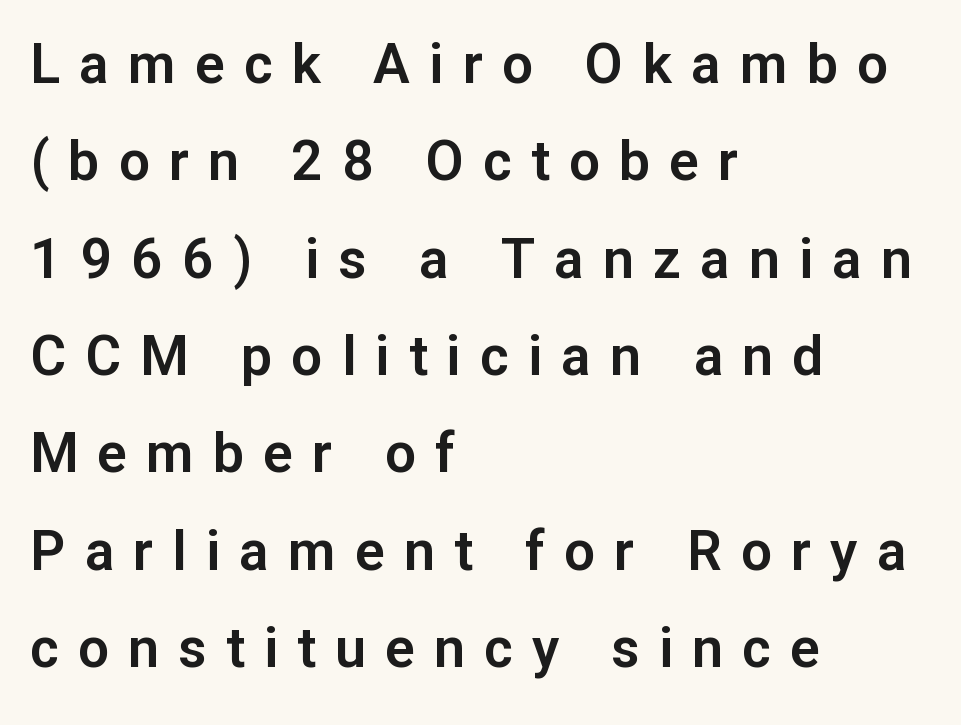
Q: Is the text italic (slanted)? A: No, it is upright.
Q: Is the typeface a serif or a sans-serif typeface? A: Sans-serif.
Q: Is the text underlined? A: No.
Q: How is the paragraph aligned? A: Left-aligned.
Q: Is the spacing between letters normal or unusually wide? A: Unusually wide.
Q: Width (condensed, normal, or wide)? A: Normal.
Q: Stroke contrast? A: Low.
Q: x-height? A: Medium.
Q: Monospaced? A: No.
